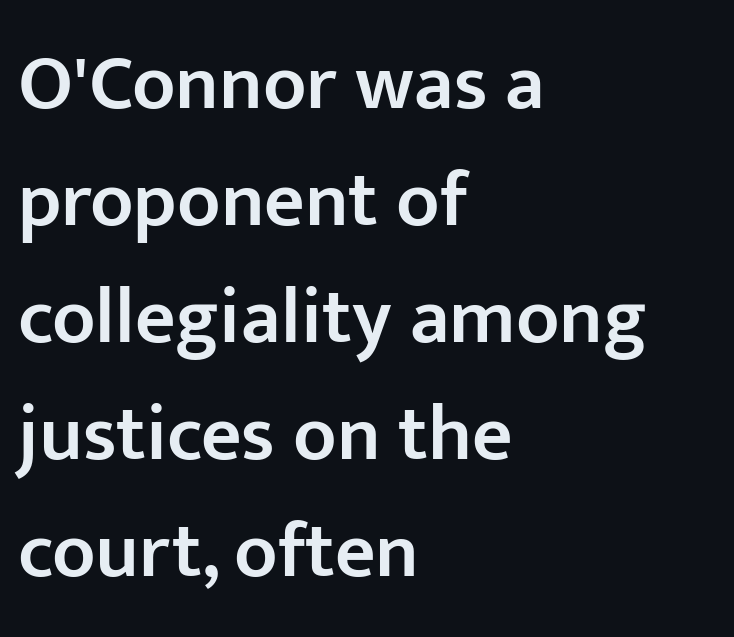
Q: Is the text bold? A: Semi-bold.
Q: Is the text italic (slanted)? A: No, it is upright.
Q: Is the typeface a serif or a sans-serif typeface? A: Sans-serif.
Q: Is the text underlined? A: No.
Q: How is the paragraph aligned? A: Left-aligned.
Q: Is the spacing between letters normal or unusually wide? A: Normal.
Q: Is the spacing between lines tight, normal or loose? A: Normal.
Q: Width (condensed, normal, or wide)? A: Normal.
Q: Stroke contrast? A: Low.
Q: x-height? A: Medium.
Q: Monospaced? A: No.
